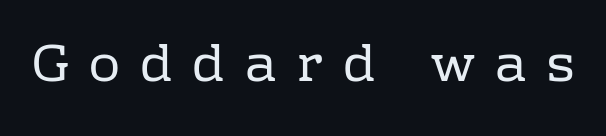
Heft: none added — not bold. In terms of letterspacing, this is a distinctly airy, spread setting. Character widths vary here, with narrow letters taking less room than wide ones. Look at the bottom of the vertical strokes: they flare into serifs here.
